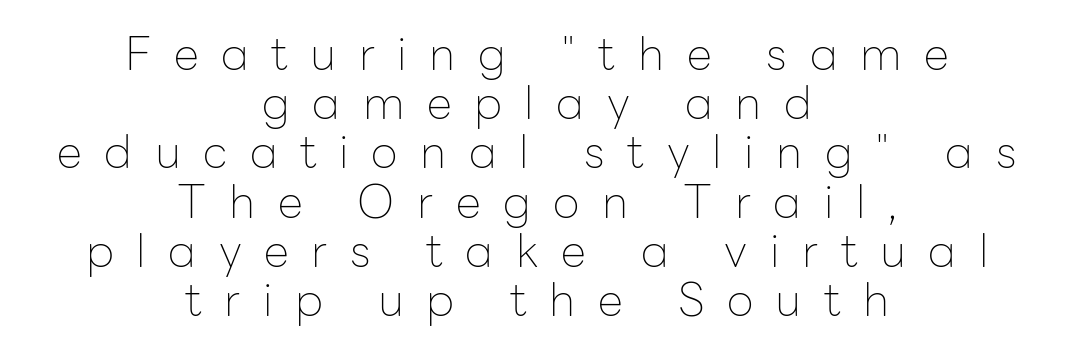
Horizontally, the lines are justified to the midpoint only. How are the letters spaced? Widely, with obvious added tracking. Upright lettering throughout. What's the leading like? Squeezed, with rows nearly overlapping.
